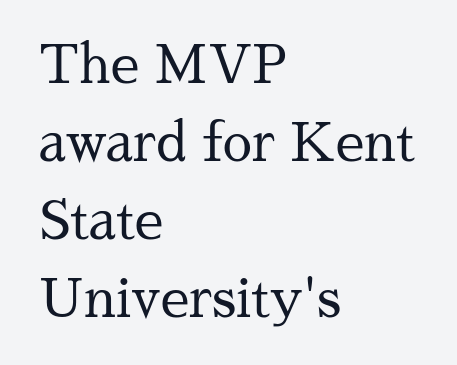
Q: Is the text bold? A: No.
Q: Is the text italic (slanted)? A: No, it is upright.
Q: Is the typeface a serif or a sans-serif typeface? A: Serif.
Q: Is the text underlined? A: No.
Q: How is the paragraph aligned? A: Left-aligned.
Q: Is the spacing between letters normal or unusually wide? A: Normal.
Q: Is the spacing between lines tight, normal or loose? A: Normal.
Q: Width (condensed, normal, or wide)? A: Normal.
Q: Stroke contrast? A: Medium.
Q: x-height? A: Medium.
Q: Monospaced? A: No.
